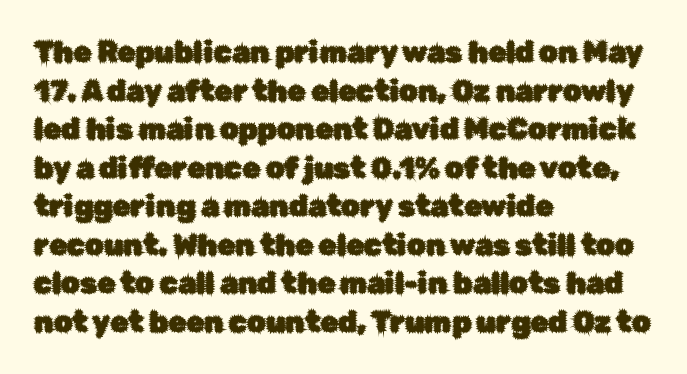
{"serif": "no", "italic": "no", "width": "normal", "stroke_contrast": "low", "x_height": "medium", "monospaced": "no", "underline": "no", "align": "left", "line_spacing": "normal", "line_spacing_ratio": 1.33, "letter_spacing": "normal", "letter_spacing_em": 0.0, "glyph_px": 29}
